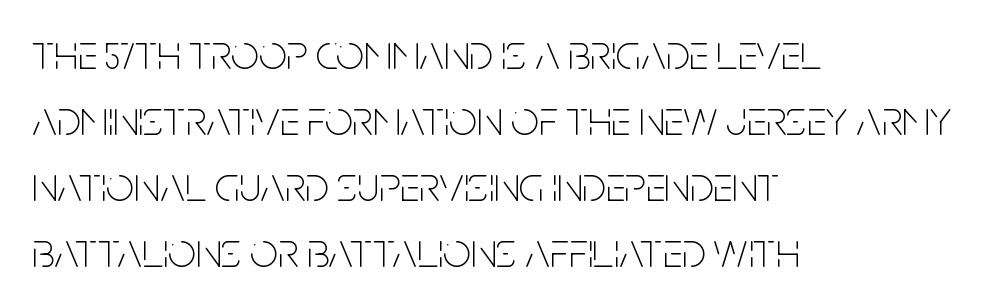
A student would call this left alignment; a typographer would say flush left, rag right. There is no visible air inserted between adjacent glyphs. Letters rest on an invisible, unmarked baseline. The glyphs in this specimen are sans serif. Proportional: the letters do not fall into vertical columns.
